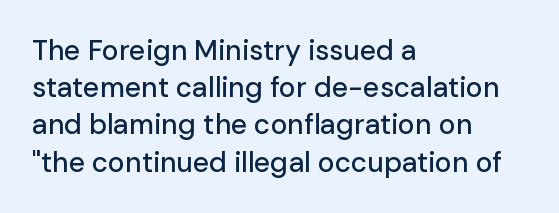
Q: Is the text italic (slanted)? A: No, it is upright.
Q: Is the typeface a serif or a sans-serif typeface? A: Sans-serif.
Q: Is the text underlined? A: No.
Q: How is the paragraph aligned? A: Left-aligned.
Q: Is the spacing between letters normal or unusually wide? A: Normal.
Q: Is the spacing between lines tight, normal or loose? A: Normal.
Q: Width (condensed, normal, or wide)? A: Normal.
Q: Stroke contrast? A: Low.
Q: x-height? A: Medium.
Q: Monospaced? A: No.
